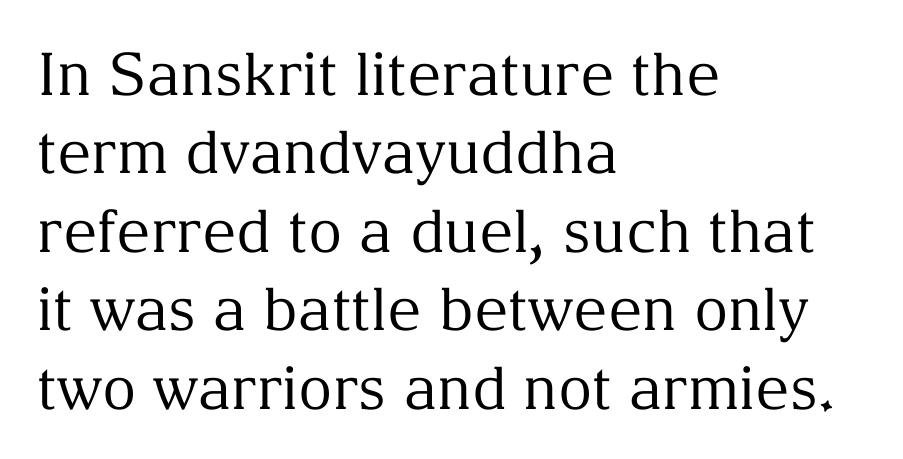
Style check: upright. Here the designer chose a conventional face with non-uniform glyph widths. To sum up the face: it has serifs. Descenders hang freely into open space. A classic flush-left, rag-right setting is used for this passage. These glyphs show unthickened strokes, regular width or finer.
